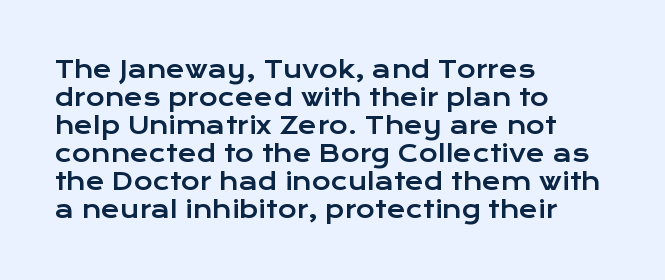
{"italic": "no", "underline": "no", "align": "left", "line_spacing_ratio": 1.22, "letter_spacing": "normal", "letter_spacing_em": 0.0, "glyph_px": 23}
